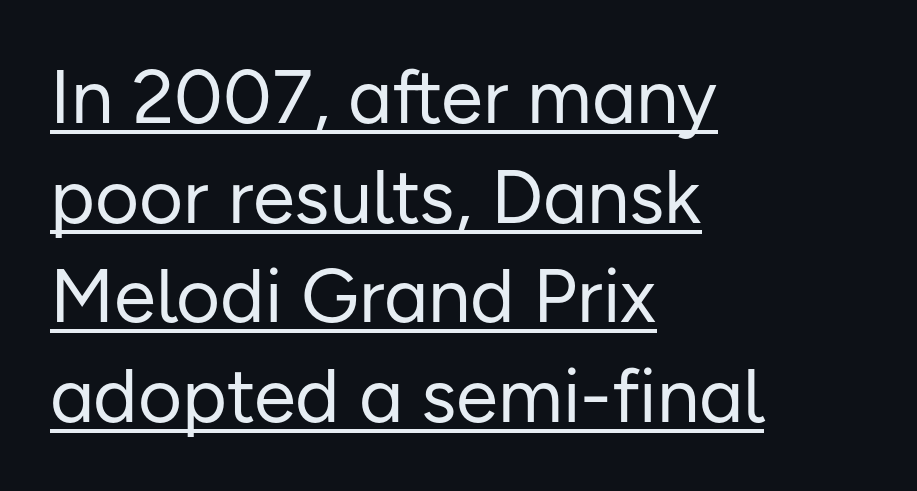
Q: Is the text bold? A: No.
Q: Is the text italic (slanted)? A: No, it is upright.
Q: Is the typeface a serif or a sans-serif typeface? A: Sans-serif.
Q: Is the text underlined? A: Yes.
Q: How is the paragraph aligned? A: Left-aligned.
Q: Is the spacing between letters normal or unusually wide? A: Normal.
Q: Is the spacing between lines tight, normal or loose? A: Normal.
Q: Width (condensed, normal, or wide)? A: Normal.
Q: Stroke contrast? A: Low.
Q: x-height? A: Medium.
Q: Monospaced? A: No.
